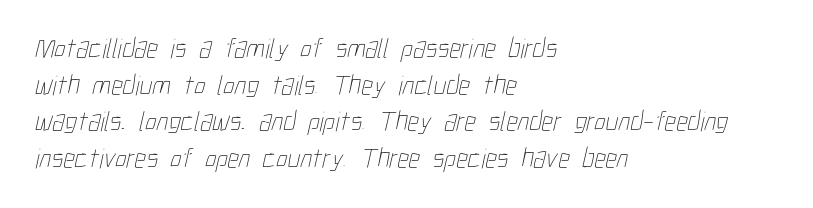
Q: Is the text bold? A: No.
Q: Is the text underlined? A: No.
Q: How is the paragraph aligned? A: Left-aligned.
Q: Is the spacing between letters normal or unusually wide? A: Normal.
Q: Is the spacing between lines tight, normal or loose? A: Normal.
Q: Width (condensed, normal, or wide)? A: Condensed.
Q: Stroke contrast? A: Low.
Q: x-height? A: Medium.
Q: Monospaced? A: No.
